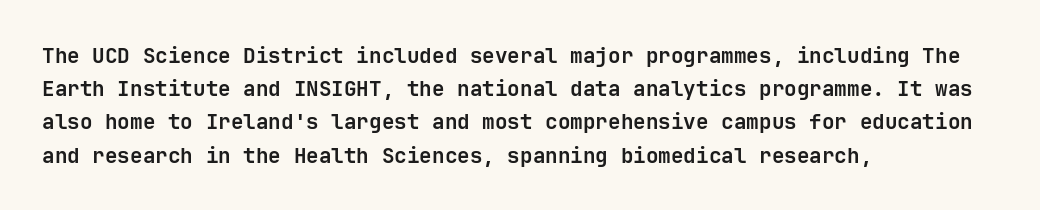
The image shows 21 px bold type, upright; set left-aligned, normal line spacing (1.58x), normal letter spacing, not underlined.
